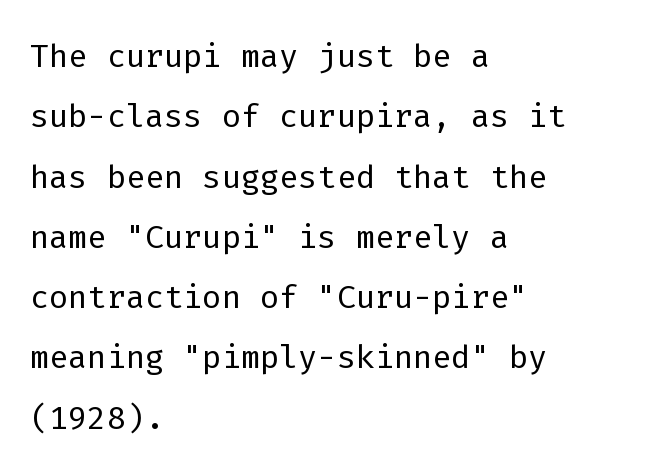
{"serif": "no", "italic": "no", "bold": "no", "weight": "light", "width": "normal", "stroke_contrast": "low", "x_height": "medium", "monospaced": "yes", "underline": "no", "align": "left", "line_spacing": "normal", "line_spacing_ratio": 1.34, "letter_spacing": "normal", "letter_spacing_em": 0.0, "glyph_px": 45}
